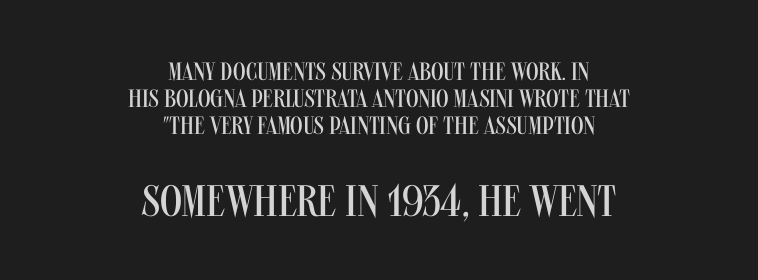
{"serif": "no", "italic": "no", "bold": "no", "weight": "regular", "width": "condensed", "stroke_contrast": "medium", "x_height": "large", "monospaced": "no", "underline": "no", "align": "center", "line_spacing": "tight", "line_spacing_ratio": 1.09, "letter_spacing": "normal", "letter_spacing_em": 0.0, "larger_block": "second", "size_ratio": 1.76, "glyph_px": 44}
